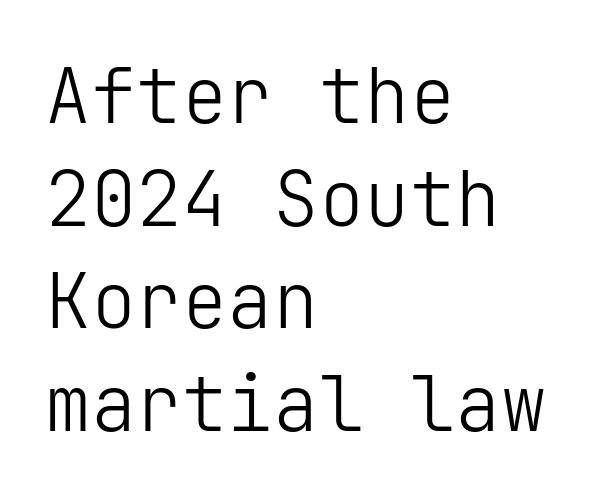
Is the type heavy? It reads as light-to-regular instead. Lines of text with bare space underneath. The block of text has a typical density, with ordinary space between rows. Leftover space on each line is placed entirely after the last word. Between one letter and the next there's only the usual sliver of space. A roman cut, with each character standing at attention.
